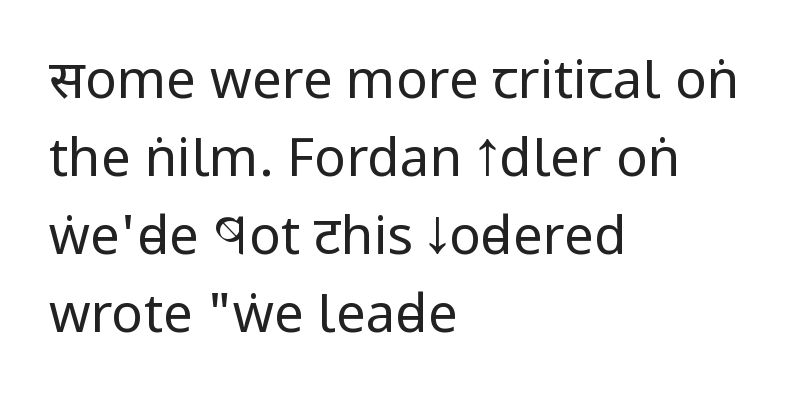
The image shows 53 px regular-weight, condensed sans-serif type, upright; set left-aligned, normal line spacing (1.47x), normal letter spacing, not underlined; low stroke contrast and a large x-height.
